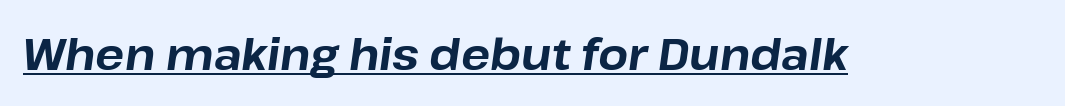
Q: Is the text bold? A: Yes.
Q: Is the text italic (slanted)? A: Yes, it leans right by about 8 degrees.
Q: Is the text underlined? A: Yes.
Q: Is the spacing between letters normal or unusually wide? A: Normal.
Q: Width (condensed, normal, or wide)? A: Normal.
Q: Stroke contrast? A: Low.
Q: x-height? A: Medium.
Q: Monospaced? A: No.
